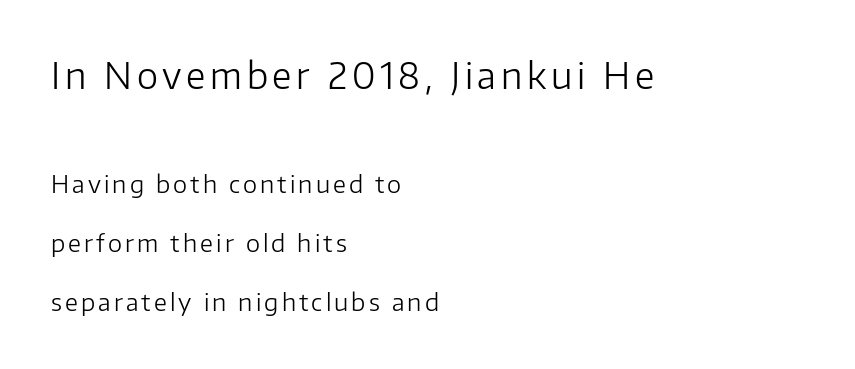
{"serif": "no", "italic": "no", "bold": "no", "weight": "light", "width": "normal", "stroke_contrast": "low", "x_height": "medium", "monospaced": "no", "underline": "no", "align": "left", "line_spacing": "loose", "line_spacing_ratio": 2.46, "larger_block": "first", "size_ratio": 1.5, "glyph_px": 36}
